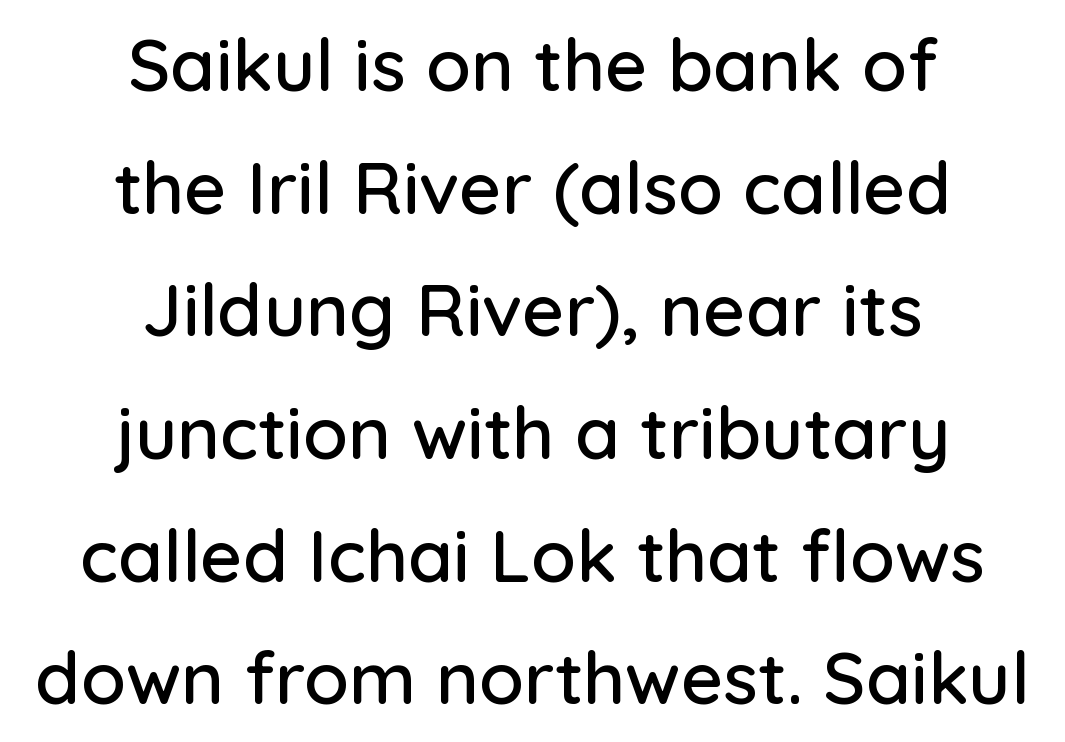
Q: Is the text italic (slanted)? A: No, it is upright.
Q: Is the typeface a serif or a sans-serif typeface? A: Sans-serif.
Q: Is the text underlined? A: No.
Q: How is the paragraph aligned? A: Centered.
Q: Is the spacing between letters normal or unusually wide? A: Normal.
Q: Is the spacing between lines tight, normal or loose? A: Normal.
Q: Width (condensed, normal, or wide)? A: Normal.
Q: Stroke contrast? A: Low.
Q: x-height? A: Medium.
Q: Monospaced? A: No.
